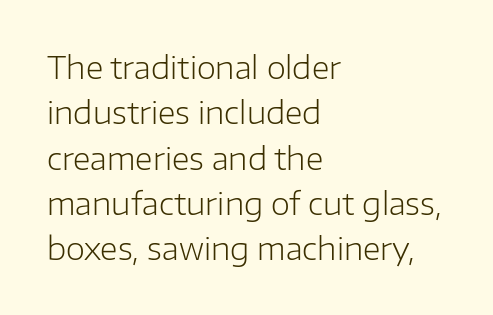
Q: Is the text bold? A: No.
Q: Is the text italic (slanted)? A: No, it is upright.
Q: Is the typeface a serif or a sans-serif typeface? A: Sans-serif.
Q: Is the text underlined? A: No.
Q: How is the paragraph aligned? A: Left-aligned.
Q: Is the spacing between letters normal or unusually wide? A: Normal.
Q: Is the spacing between lines tight, normal or loose? A: Normal.
Q: Width (condensed, normal, or wide)? A: Normal.
Q: Stroke contrast? A: Low.
Q: x-height? A: Medium.
Q: Monospaced? A: No.
